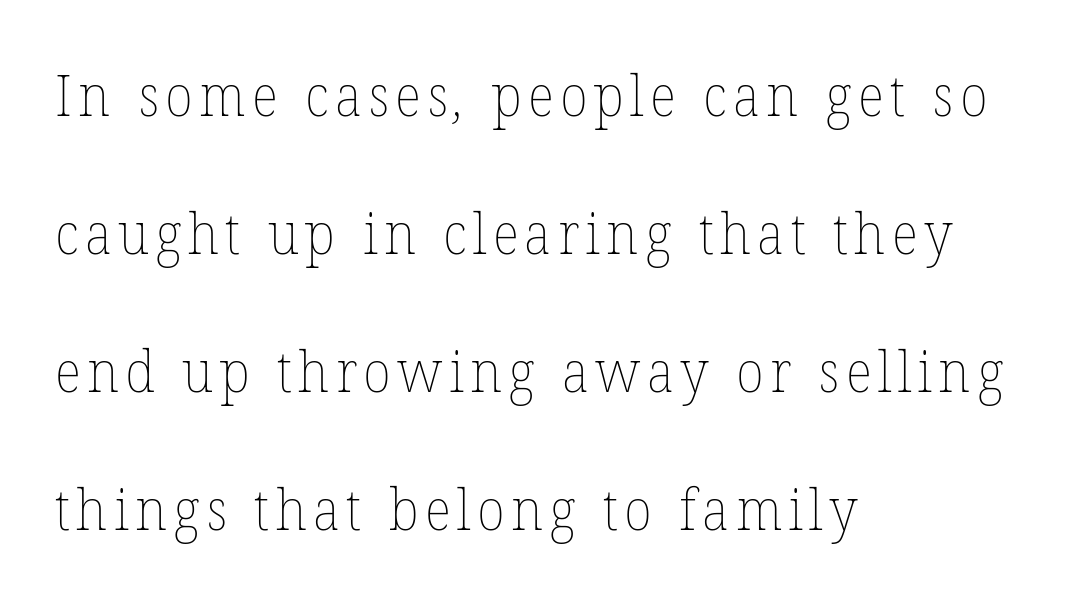
Q: Is the text bold? A: No.
Q: Is the text underlined? A: No.
Q: How is the paragraph aligned? A: Left-aligned.
Q: Is the spacing between lines tight, normal or loose? A: Loose.
Q: Width (condensed, normal, or wide)? A: Normal.
Q: Stroke contrast? A: Low.
Q: x-height? A: Medium.
Q: Monospaced? A: No.
